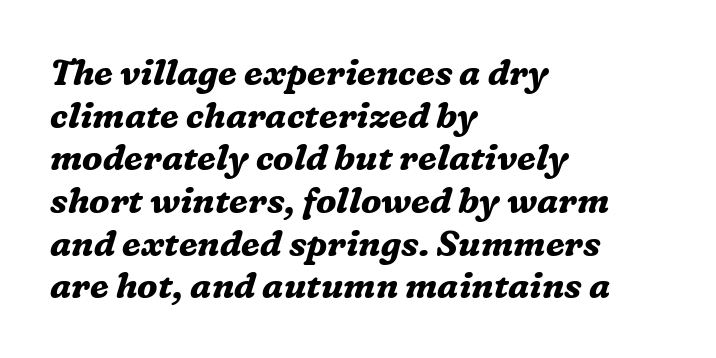
{"serif": "yes", "italic": "yes", "lean": "right", "slant_degrees": 16, "bold": "yes", "weight": "bold", "width": "normal", "stroke_contrast": "medium", "x_height": "medium", "monospaced": "no", "underline": "no", "align": "left", "line_spacing_ratio": 1.22, "letter_spacing": "normal", "letter_spacing_em": 0.0, "glyph_px": 35}
